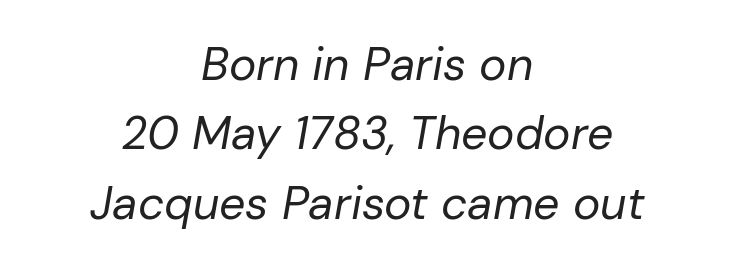
{"italic": "yes", "lean": "right", "slant_degrees": 10, "bold": "no", "weight": "regular", "width": "normal", "stroke_contrast": "low", "x_height": "medium", "monospaced": "no", "underline": "no", "align": "center", "line_spacing": "normal", "line_spacing_ratio": 1.51, "letter_spacing": "normal", "letter_spacing_em": 0.0, "glyph_px": 46}
